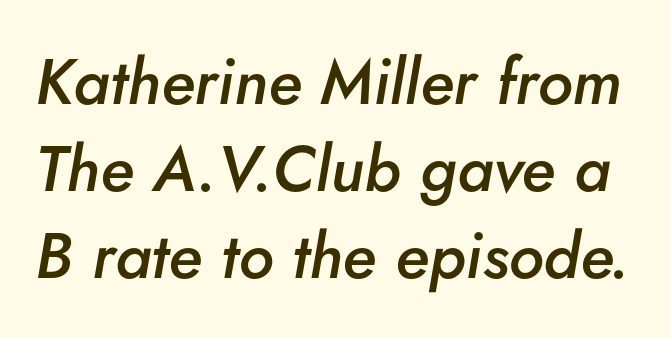
The image shows 64 px semibold type, italic (leaning right); set normal line spacing (1.36x), normal letter spacing, not underlined; low stroke contrast and a small x-height.
